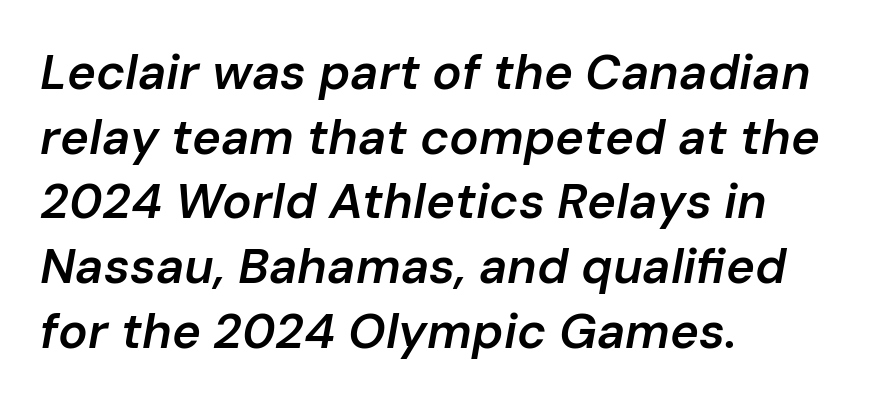
The glyphs are unaccompanied by any horizontal stroke below them. Looking at the ascenders, they clearly lean. Look at the tracking — it's just the regular setting, nothing added. Is this a fixed-width face? No — the glyphs have proportional, varying widths.
